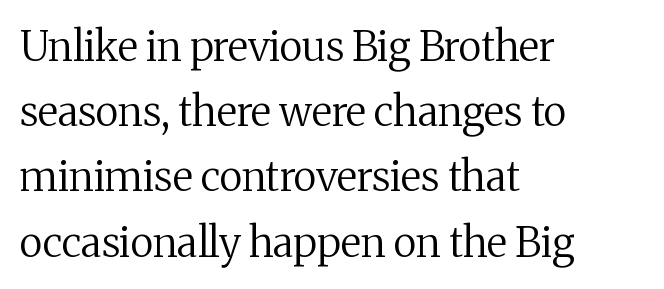
Q: Is the text bold? A: No.
Q: Is the text italic (slanted)? A: No, it is upright.
Q: Is the typeface a serif or a sans-serif typeface? A: Serif.
Q: Is the text underlined? A: No.
Q: How is the paragraph aligned? A: Left-aligned.
Q: Is the spacing between letters normal or unusually wide? A: Normal.
Q: Is the spacing between lines tight, normal or loose? A: Normal.
Q: Width (condensed, normal, or wide)? A: Normal.
Q: Stroke contrast? A: Medium.
Q: x-height? A: Medium.
Q: Monospaced? A: No.
